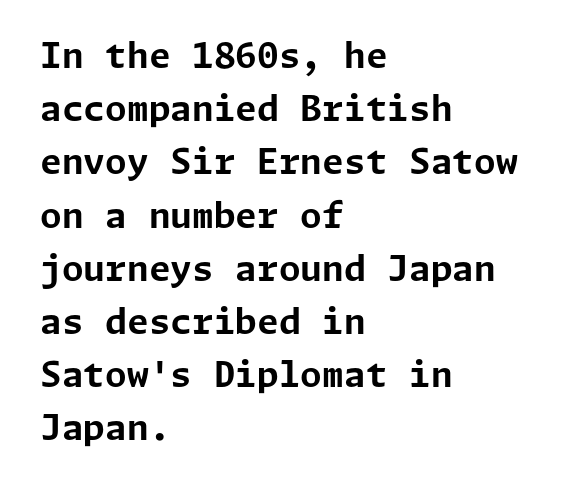
{"serif": "no", "italic": "no", "bold": "yes", "weight": "bold", "width": "normal", "stroke_contrast": "low", "x_height": "medium", "underline": "no", "align": "left", "line_spacing": "normal", "line_spacing_ratio": 1.52, "letter_spacing": "normal", "letter_spacing_em": 0.0, "glyph_px": 35}
